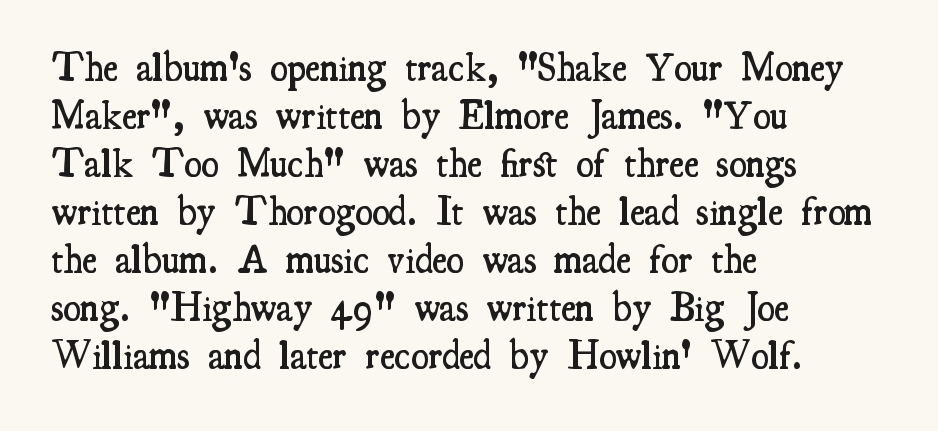
The rendering keeps characters at their native spacing. This sample has the flowing, uneven cadence of proportional lettering. These words are printed semibold, heavier than regular yet not bold. When letters stand straight like this, we call the style roman or upright. The passage shown is not underscored anywhere.
